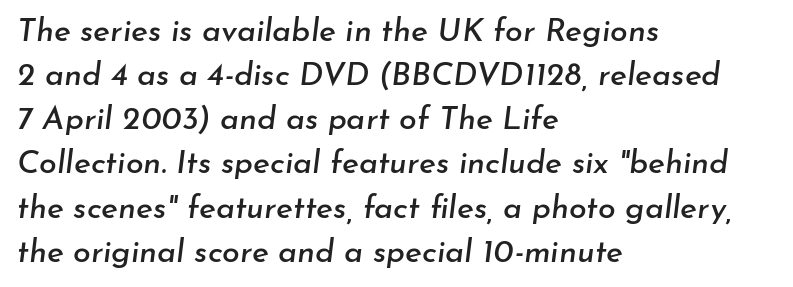
The image shows 32 px text type, italic (leaning right); set left-aligned, normal line spacing (1.38x), normal letter spacing, not underlined; low stroke contrast and a small x-height.
